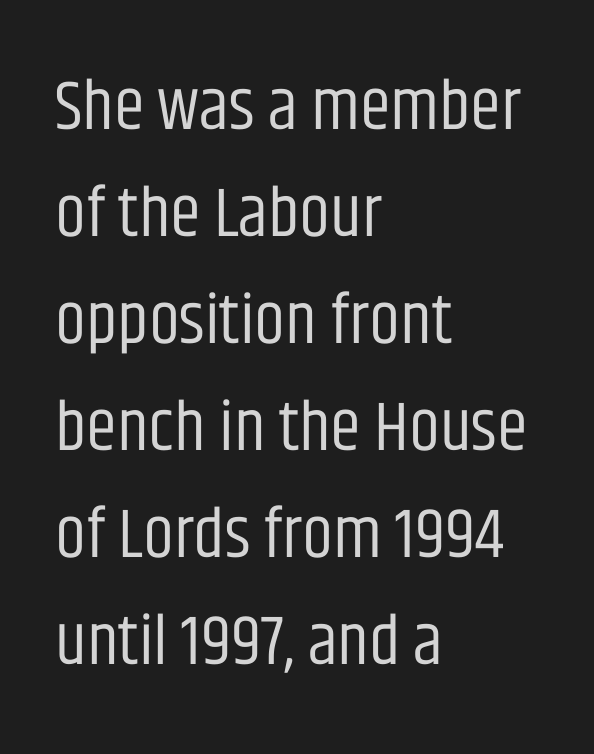
{"serif": "no", "italic": "no", "bold": "no", "weight": "regular", "width": "condensed", "stroke_contrast": "low", "x_height": "large", "monospaced": "no", "underline": "no", "align": "left", "line_spacing": "normal", "line_spacing_ratio": 1.53, "letter_spacing": "normal", "letter_spacing_em": 0.0, "glyph_px": 70}
